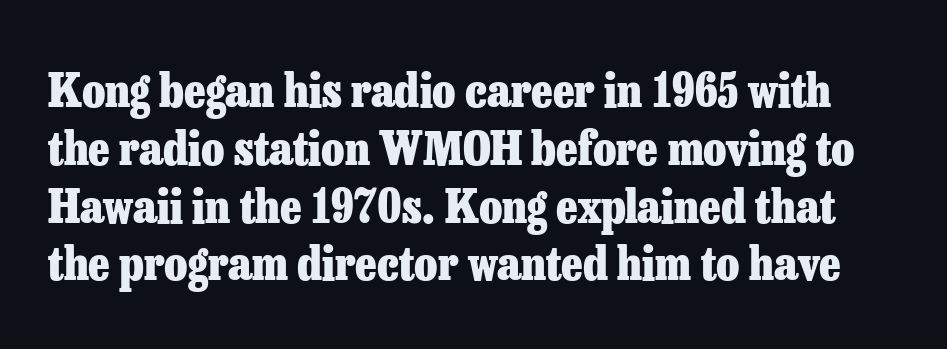
The letters are bold, with thick, heavy strokes. Lines of text with bare space underneath. There is no visible air inserted between adjacent glyphs. The lettering stays uniformly vertical, giving the passage a roman look.
